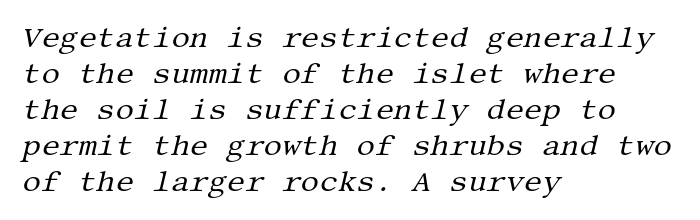
Q: Is the text bold? A: No.
Q: Is the text italic (slanted)? A: Yes, it leans right by about 13 degrees.
Q: Is the typeface a serif or a sans-serif typeface? A: Serif.
Q: Is the text underlined? A: No.
Q: How is the paragraph aligned? A: Left-aligned.
Q: Is the spacing between letters normal or unusually wide? A: Normal.
Q: Width (condensed, normal, or wide)? A: Normal.
Q: Stroke contrast? A: Medium.
Q: x-height? A: Large.
